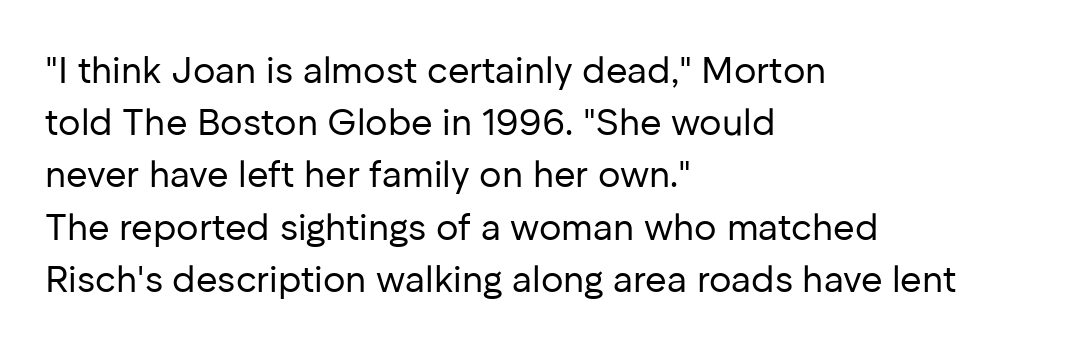
Q: Is the text bold? A: No.
Q: Is the text italic (slanted)? A: No, it is upright.
Q: Is the typeface a serif or a sans-serif typeface? A: Sans-serif.
Q: Is the text underlined? A: No.
Q: How is the paragraph aligned? A: Left-aligned.
Q: Is the spacing between letters normal or unusually wide? A: Normal.
Q: Is the spacing between lines tight, normal or loose? A: Normal.
Q: Width (condensed, normal, or wide)? A: Normal.
Q: Stroke contrast? A: Low.
Q: x-height? A: Medium.
Q: Monospaced? A: No.
